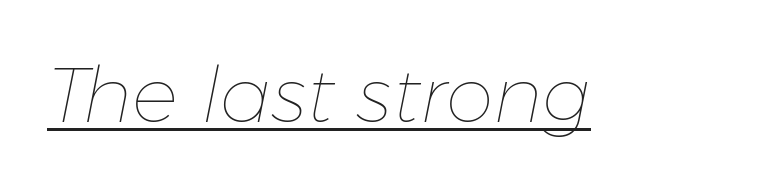
Honestly, the letter spacing is just normal — you wouldn't notice it. The rendering uses natural spacing where letterforms have individual widths. Glance below the letters and you will spot a drawn line. Quick note: italic. Vertical stems look standard width or narrower in stroke.
